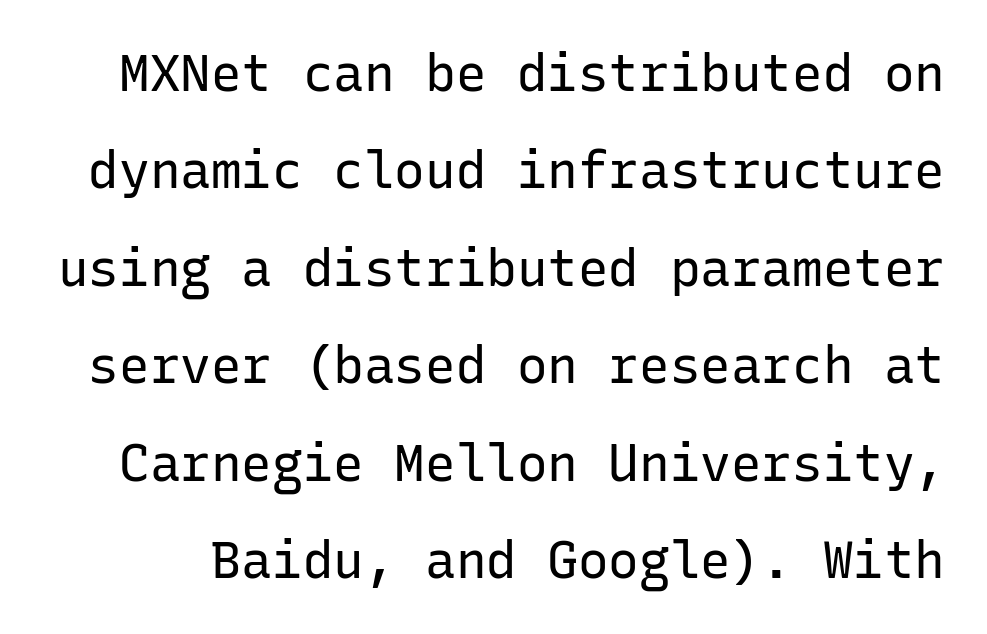
{"serif": "no", "italic": "no", "bold": "no", "weight": "regular", "width": "normal", "stroke_contrast": "low", "x_height": "medium", "monospaced": "yes", "underline": "no", "line_spacing": "loose", "line_spacing_ratio": 1.91, "letter_spacing": "normal", "letter_spacing_em": 0.0, "glyph_px": 51}
